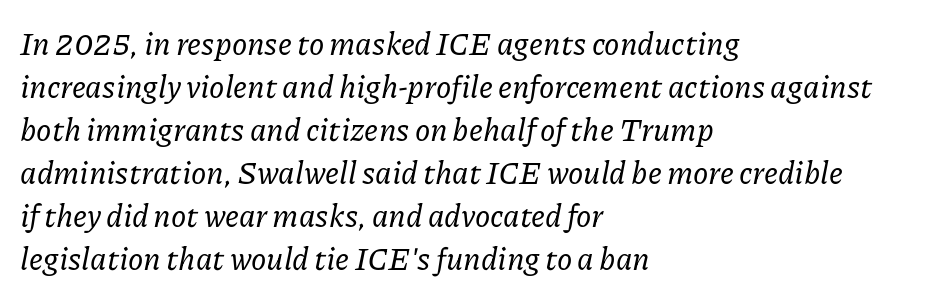
The image shows 31 px serif type, italic (leaning right); set left-aligned, normal line spacing (1.39x), normal letter spacing, not underlined; low stroke contrast and a medium x-height.
